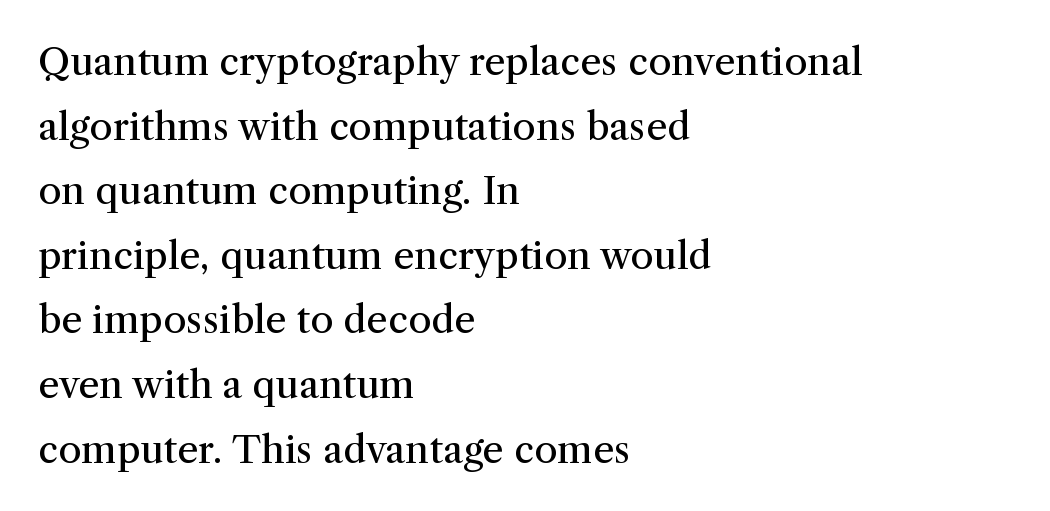
Whoever set this chose a conventional vertical rhythm. The letters sit at their default tracking, neither squeezed nor spread. Underline: absent. Stroke mass is kept to a normal reading level or below. Does the copy run flush right? No — it runs flush left. Observe the serifs anchoring each vertical stroke in this sample.
